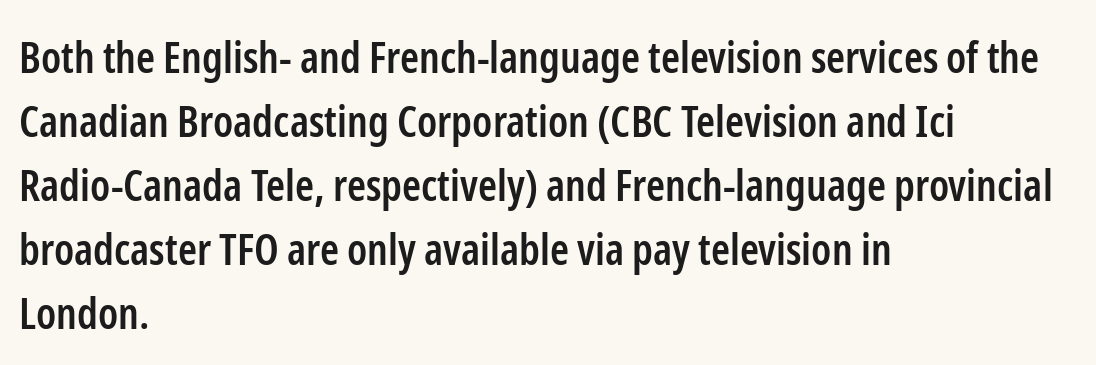
{"serif": "no", "italic": "no", "bold": "semi", "weight": "semibold", "width": "condensed", "stroke_contrast": "low", "x_height": "medium", "monospaced": "no", "underline": "no", "align": "left", "line_spacing": "normal", "line_spacing_ratio": 1.49, "letter_spacing": "normal", "letter_spacing_em": 0.0, "glyph_px": 43}
